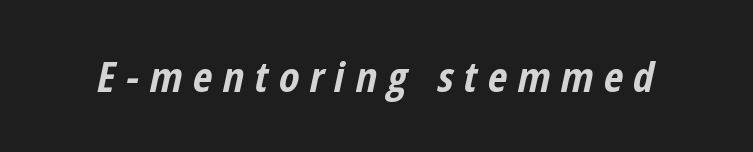
Q: Is the text bold? A: Yes.
Q: Is the text italic (slanted)? A: Yes, it leans right by about 12 degrees.
Q: Is the text underlined? A: No.
Q: Is the spacing between letters normal or unusually wide? A: Unusually wide.
Q: Width (condensed, normal, or wide)? A: Condensed.
Q: Stroke contrast? A: Low.
Q: x-height? A: Medium.
Q: Monospaced? A: No.
